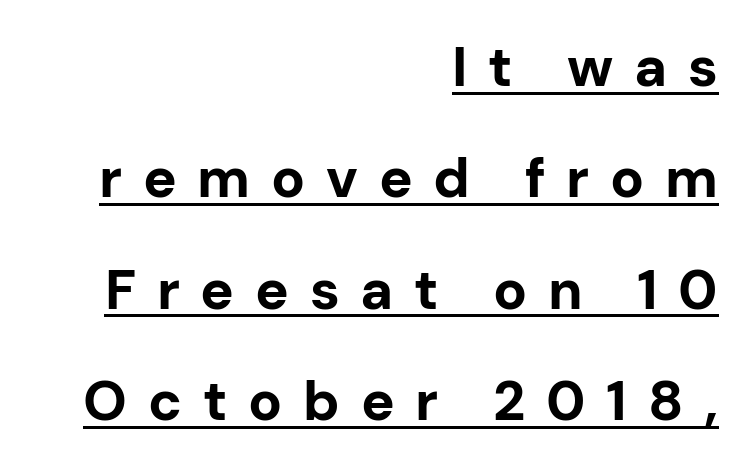
The image shows 56 px bold sans-serif type, upright; set right-aligned, loose line spacing (1.99x), unusually wide letter spacing (+0.37 em), underlined; low stroke contrast and a medium x-height.
